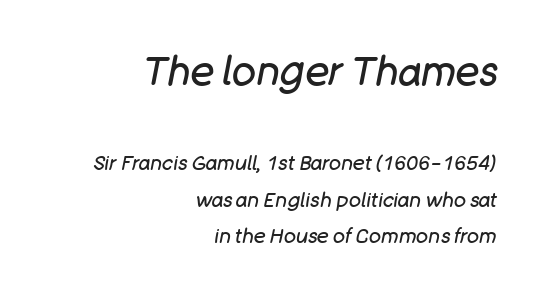
The zone under the glyphs is completely vacant. You could not count columns in this text — the font is proportionally spaced. The strokes carry an ordinary text weight at most. The lines are quadded right. Visually, the top section dominates because its glyphs are scaled up. Slanted lettering throughout.
